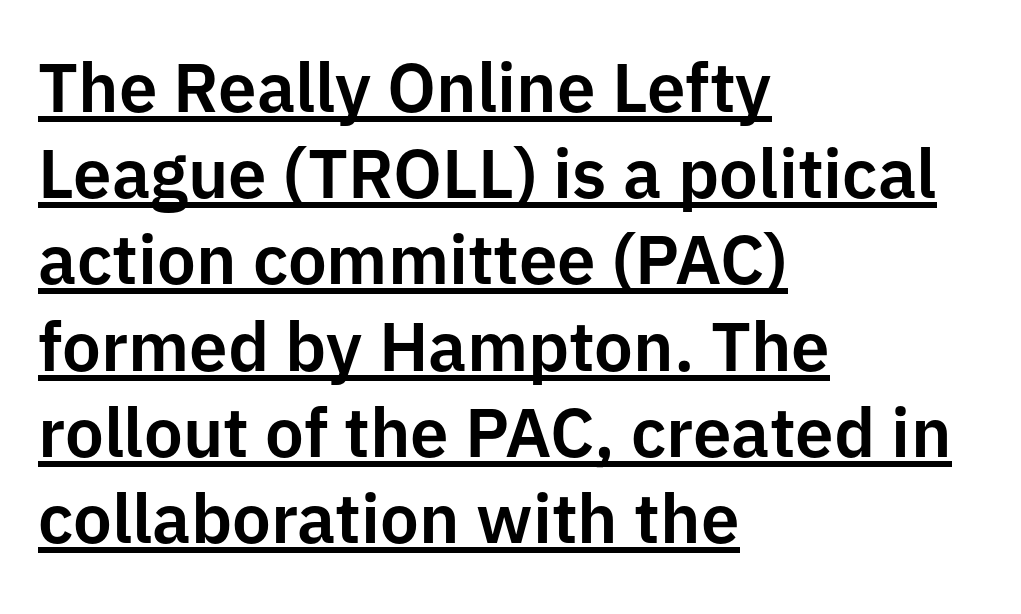
{"serif": "no", "italic": "no", "width": "normal", "stroke_contrast": "low", "x_height": "medium", "monospaced": "no", "underline": "yes", "align": "left", "line_spacing": "normal", "line_spacing_ratio": 1.25, "letter_spacing": "normal", "letter_spacing_em": 0.0, "glyph_px": 69}
